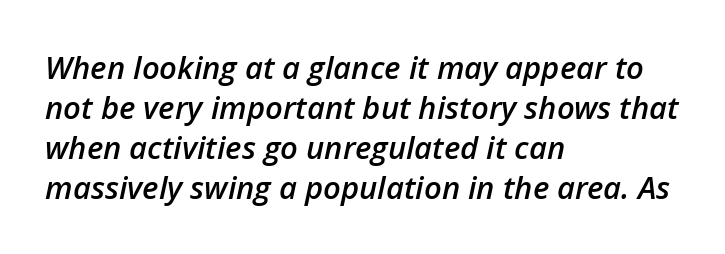
Q: Is the text bold? A: Semi-bold.
Q: Is the text italic (slanted)? A: Yes, it leans right by about 12 degrees.
Q: Is the text underlined? A: No.
Q: How is the paragraph aligned? A: Left-aligned.
Q: Is the spacing between letters normal or unusually wide? A: Normal.
Q: Is the spacing between lines tight, normal or loose? A: Normal.
Q: Width (condensed, normal, or wide)? A: Normal.
Q: Stroke contrast? A: Low.
Q: x-height? A: Medium.
Q: Monospaced? A: No.
